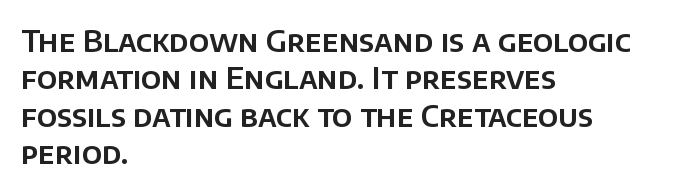
Q: Is the text italic (slanted)? A: No, it is upright.
Q: Is the typeface a serif or a sans-serif typeface? A: Sans-serif.
Q: Is the text underlined? A: No.
Q: How is the paragraph aligned? A: Left-aligned.
Q: Is the spacing between letters normal or unusually wide? A: Normal.
Q: Is the spacing between lines tight, normal or loose? A: Normal.
Q: Width (condensed, normal, or wide)? A: Normal.
Q: Stroke contrast? A: Low.
Q: x-height? A: Large.
Q: Monospaced? A: No.
